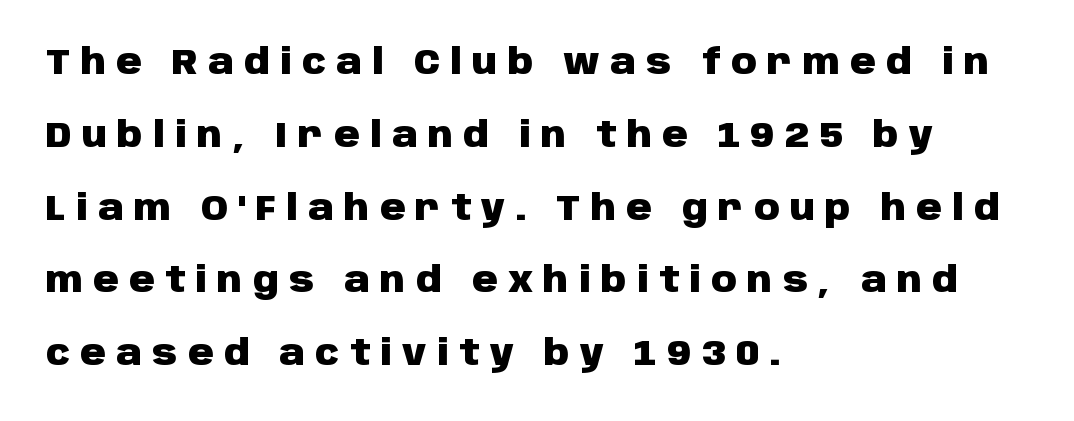
The paragraph has a hard left edge and a soft right edge. Every character sits straight up, as roman type does. Nope, no serifs anywhere on these letters. Glance below the letters and you will spot only blank space. This sample trades compactness for vertical openness between lines.
